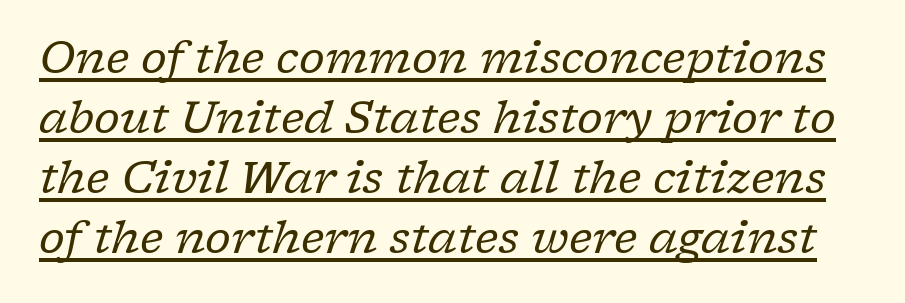
The image shows 44 px regular-weight serif type, italic (leaning right); set normal line spacing (1.36x), normal letter spacing, underlined; low stroke contrast and a medium x-height.
